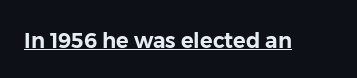
The image shows 21 px text type, upright; set normal letter spacing, underlined.
